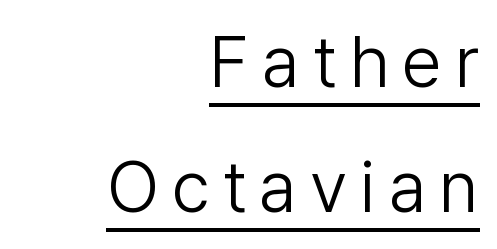
The image shows 72 px light sans-serif type, upright; set right-aligned, line spacing 1.74x, underlined; low stroke contrast and a medium x-height.
